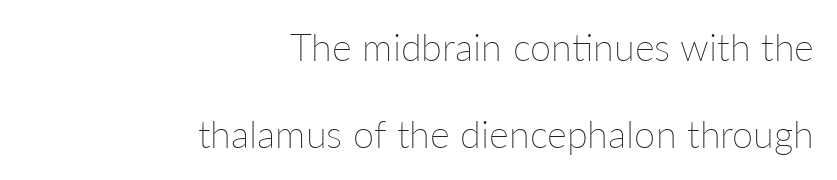
{"italic": "no", "bold": "no", "weight": "thin", "width": "normal", "stroke_contrast": "low", "x_height": "medium", "monospaced": "no", "underline": "no", "align": "right", "line_spacing": "loose", "line_spacing_ratio": 2.28, "letter_spacing": "normal", "letter_spacing_em": 0.0, "glyph_px": 38}
